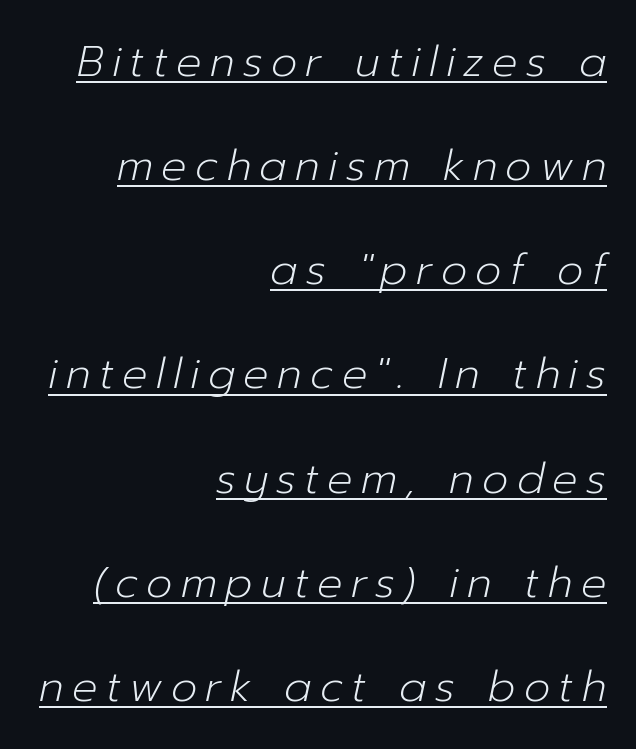
Counters stay open thanks to moderate or lighter strokes. Each letter keeps its own natural width here, so spacing adapts to shape. Notice the wide empty band between every row — that's loose leading. The paragraph has a hard right edge and a soft left edge. Letter spacing: wide. The text carries the slant typical of an italic or oblique font.
